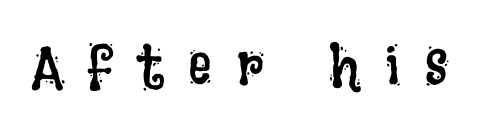
{"italic": "no", "bold": "no", "weight": "regular", "width": "condensed", "stroke_contrast": "low", "x_height": "large", "monospaced": "no", "underline": "no", "letter_spacing": "wide", "letter_spacing_em": 0.42, "glyph_px": 59}
